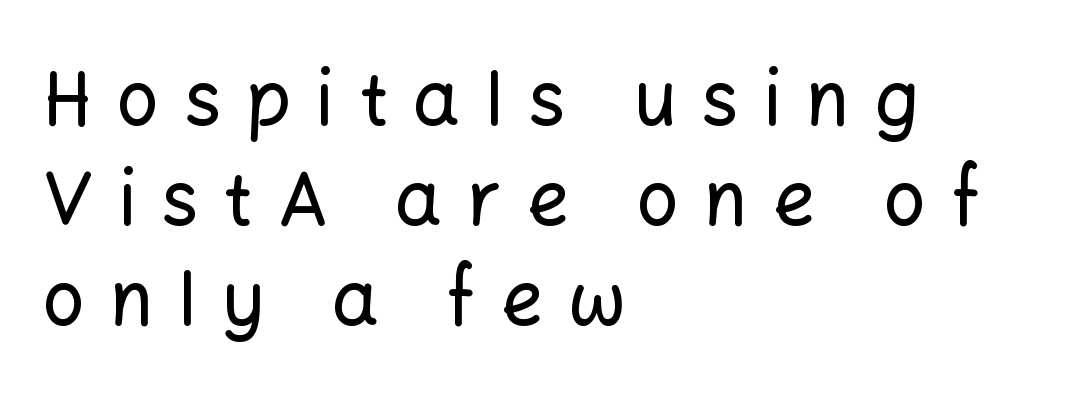
Q: Is the text italic (slanted)? A: No, it is upright.
Q: Is the typeface a serif or a sans-serif typeface? A: Sans-serif.
Q: Is the text underlined? A: No.
Q: How is the paragraph aligned? A: Left-aligned.
Q: Is the spacing between letters normal or unusually wide? A: Unusually wide.
Q: Is the spacing between lines tight, normal or loose? A: Normal.
Q: Width (condensed, normal, or wide)? A: Normal.
Q: Stroke contrast? A: Low.
Q: x-height? A: Medium.
Q: Monospaced? A: No.
